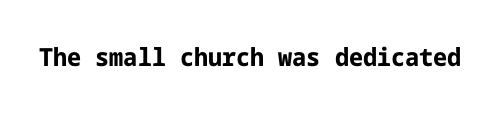
Underlining? Definitely not there. Strong, thick strokes mark this as bold type. This sample uses an upright cut, with every glyph sitting square on the baseline. A typesetter would call this zero additional tracking.
